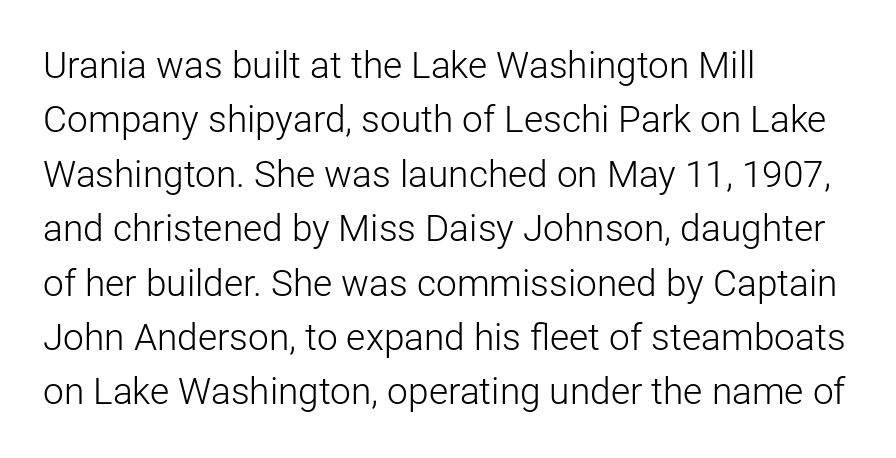
The image shows 37 px light sans-serif type, upright; set left-aligned, normal line spacing (1.47x), normal letter spacing, not underlined; low stroke contrast and a medium x-height.
